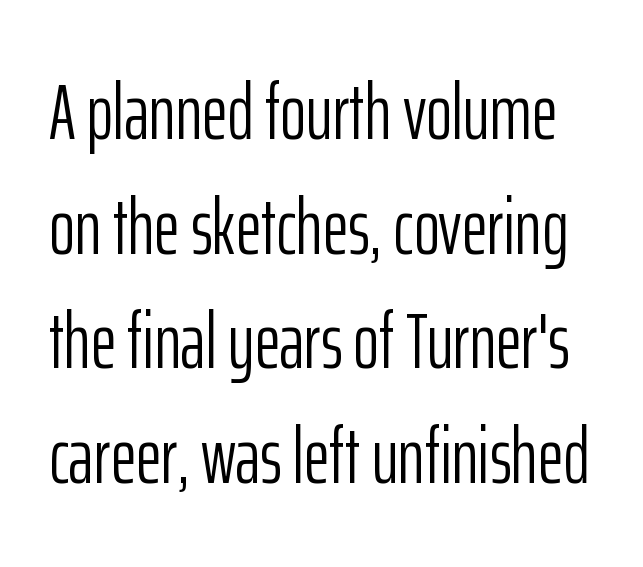
What stands out about the letter spacing? Nothing — it is the standard amount. Stem width sits at or under what a default text font uses. The passage shown stacks its lines at a standard gap. These lines are rendered in a variable-pitch font. The baseline area is clear. This is the regular roman posture of the typeface.
